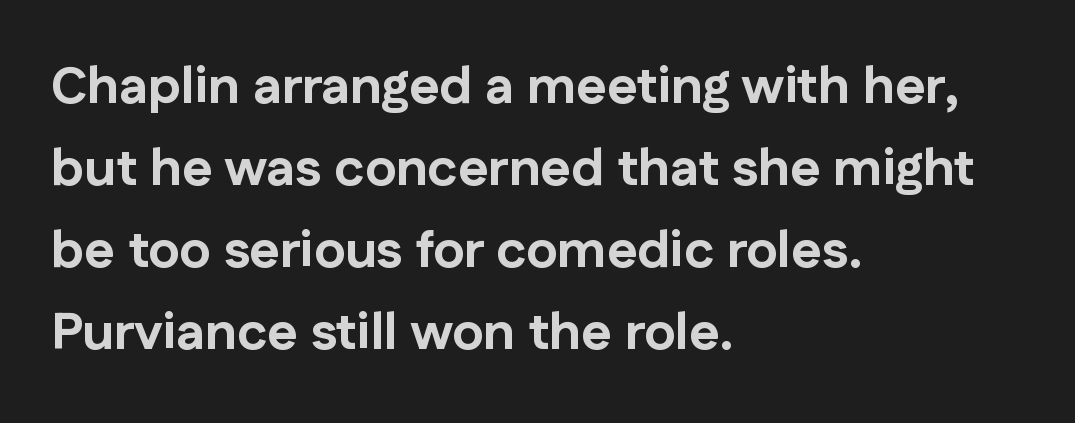
{"serif": "no", "italic": "no", "bold": "yes", "weight": "bold", "width": "normal", "stroke_contrast": "low", "x_height": "medium", "monospaced": "no", "underline": "no", "align": "left", "line_spacing": "normal", "line_spacing_ratio": 1.58, "letter_spacing": "normal", "letter_spacing_em": 0.0, "glyph_px": 52}
